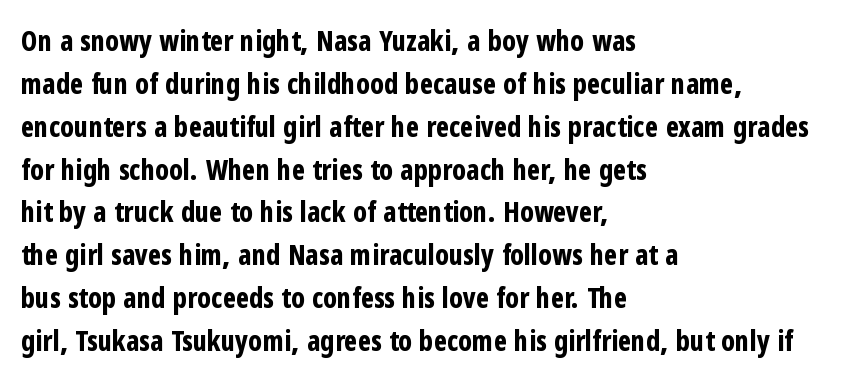
{"serif": "no", "italic": "no", "bold": "yes", "weight": "bold", "width": "condensed", "stroke_contrast": "low", "x_height": "medium", "monospaced": "no", "underline": "no", "align": "left", "line_spacing": "normal", "line_spacing_ratio": 1.53, "letter_spacing": "normal", "letter_spacing_em": 0.0, "glyph_px": 28}
